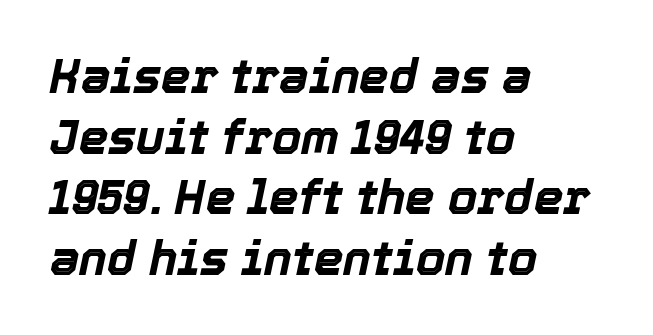
Every letter is thick-stroked: bold, no question. Do the characters align in a grid? No, the font is proportional. Line starts are locked; line ends wander. Compared with ordinary roman type, these characters are visibly tilted.
